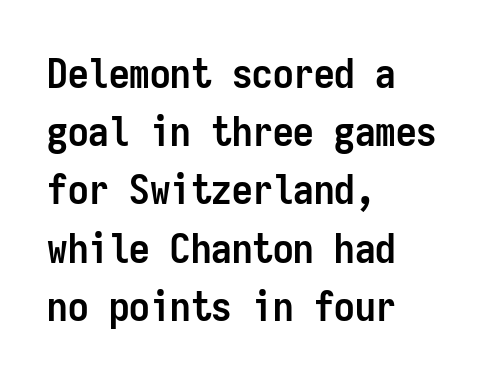
Q: Is the text bold? A: Yes.
Q: Is the text italic (slanted)? A: No, it is upright.
Q: Is the typeface a serif or a sans-serif typeface? A: Sans-serif.
Q: Is the text underlined? A: No.
Q: How is the paragraph aligned? A: Left-aligned.
Q: Is the spacing between letters normal or unusually wide? A: Normal.
Q: Is the spacing between lines tight, normal or loose? A: Normal.
Q: Width (condensed, normal, or wide)? A: Condensed.
Q: Stroke contrast? A: Low.
Q: x-height? A: Medium.
Q: Monospaced? A: Yes.
